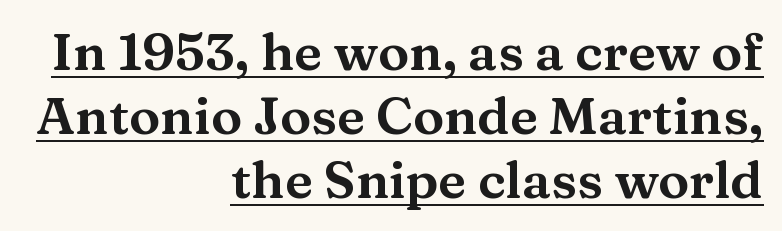
{"serif": "yes", "italic": "no", "width": "wide", "stroke_contrast": "medium", "x_height": "medium", "monospaced": "no", "underline": "yes", "align": "right", "line_spacing_ratio": 1.23, "letter_spacing": "normal", "letter_spacing_em": 0.0, "glyph_px": 52}
